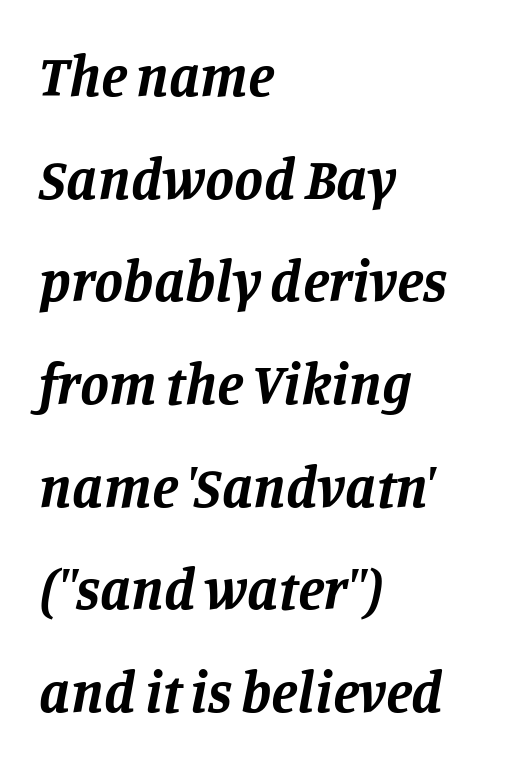
Q: Is the text bold? A: Yes.
Q: Is the text italic (slanted)? A: Yes, it leans right by about 11 degrees.
Q: Is the typeface a serif or a sans-serif typeface? A: Serif.
Q: Is the text underlined? A: No.
Q: How is the paragraph aligned? A: Left-aligned.
Q: Is the spacing between letters normal or unusually wide? A: Normal.
Q: Width (condensed, normal, or wide)? A: Normal.
Q: Stroke contrast? A: Low.
Q: x-height? A: Large.
Q: Monospaced? A: No.
